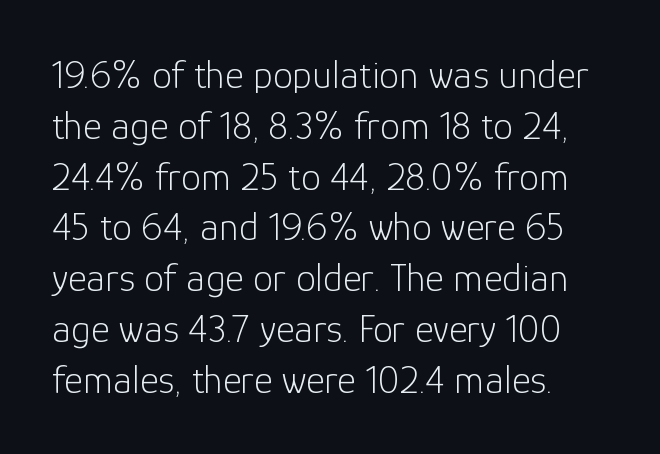
The image shows 40 px light sans-serif type, upright; set left-aligned, normal line spacing (1.27x), normal letter spacing, not underlined; low stroke contrast and a medium x-height.
